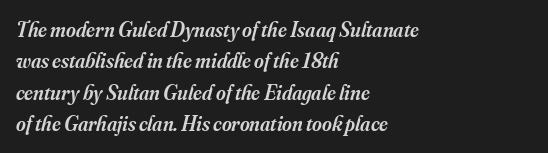
The image shows 21 px text type, italic (leaning right); set left-aligned, normal line spacing (1.49x), normal letter spacing, not underlined.
